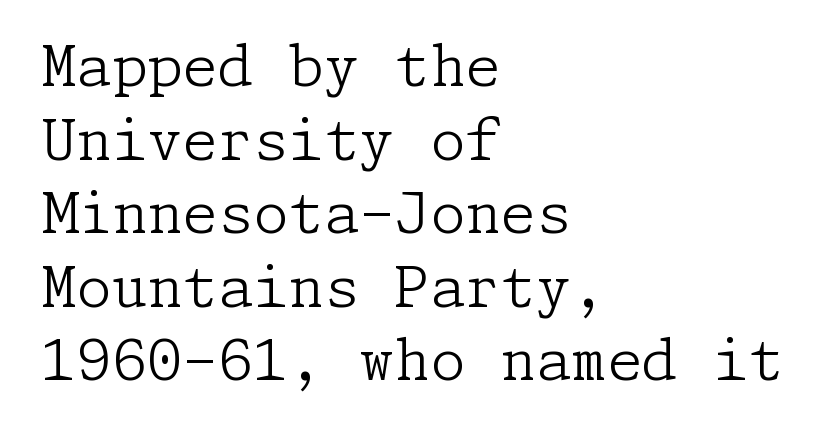
{"serif": "yes", "italic": "no", "bold": "no", "weight": "light", "width": "normal", "stroke_contrast": "low", "x_height": "medium", "underline": "no", "align": "left", "line_spacing": "normal", "line_spacing_ratio": 1.29, "letter_spacing": "normal", "letter_spacing_em": 0.0, "glyph_px": 57}
